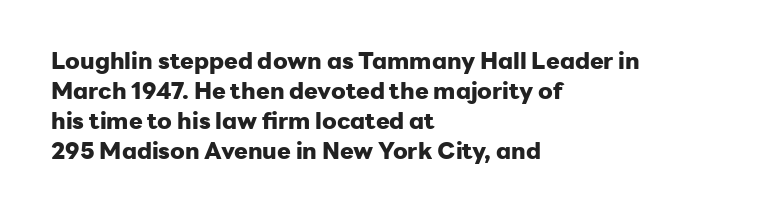
Q: Is the text bold? A: Yes.
Q: Is the text italic (slanted)? A: No, it is upright.
Q: Is the text underlined? A: No.
Q: How is the paragraph aligned? A: Left-aligned.
Q: Is the spacing between letters normal or unusually wide? A: Normal.
Q: Is the spacing between lines tight, normal or loose? A: Normal.
